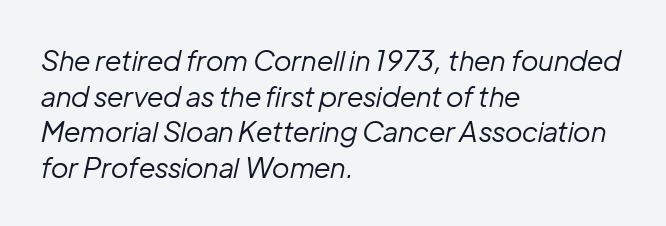
Q: Is the text bold? A: No.
Q: Is the text italic (slanted)? A: Yes, it leans right by about 12 degrees.
Q: Is the text underlined? A: No.
Q: How is the paragraph aligned? A: Left-aligned.
Q: Is the spacing between letters normal or unusually wide? A: Normal.
Q: Is the spacing between lines tight, normal or loose? A: Normal.
Q: Width (condensed, normal, or wide)? A: Normal.
Q: Stroke contrast? A: Low.
Q: x-height? A: Medium.
Q: Monospaced? A: No.
